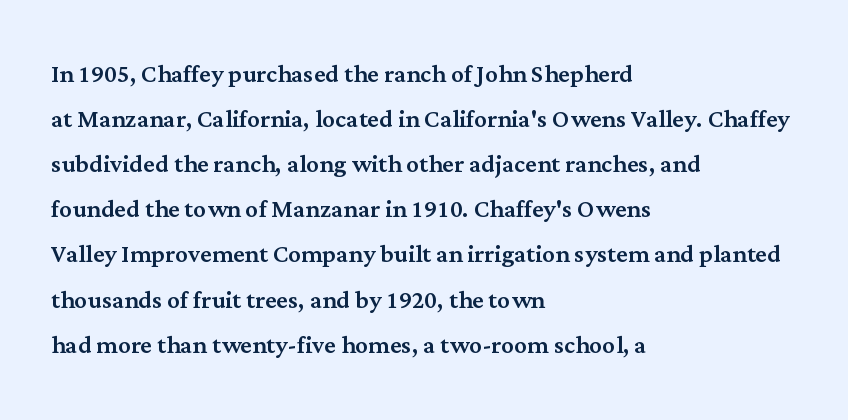
The image shows 32 px serif type, upright; set left-aligned, normal line spacing (1.41x), normal letter spacing, not underlined; medium stroke contrast and a medium x-height.
